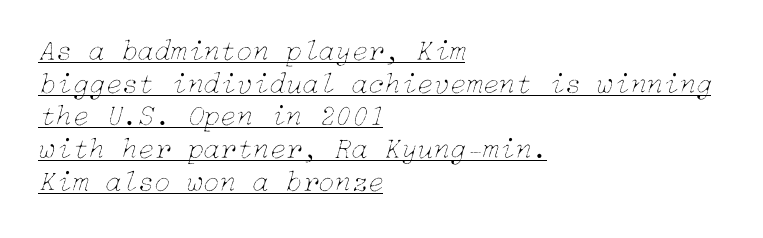
{"italic": "yes", "lean": "right", "slant_degrees": 15, "bold": "no", "weight": "thin", "width": "normal", "stroke_contrast": "low", "x_height": "medium", "underline": "yes", "align": "left", "line_spacing": "tight", "line_spacing_ratio": 1.09, "letter_spacing": "normal", "letter_spacing_em": 0.0, "glyph_px": 30}
